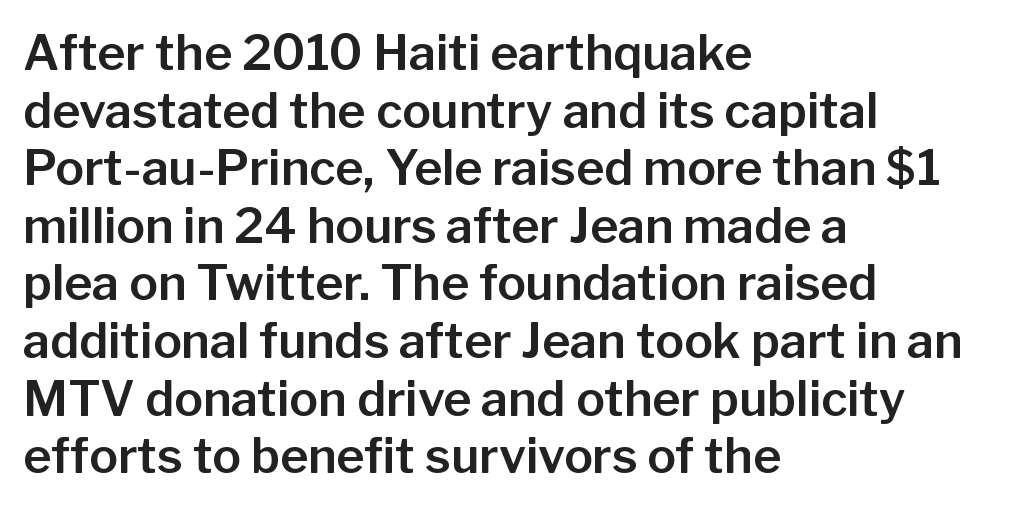
Q: Is the text italic (slanted)? A: No, it is upright.
Q: Is the typeface a serif or a sans-serif typeface? A: Sans-serif.
Q: Is the text underlined? A: No.
Q: How is the paragraph aligned? A: Left-aligned.
Q: Is the spacing between letters normal or unusually wide? A: Normal.
Q: Width (condensed, normal, or wide)? A: Normal.
Q: Stroke contrast? A: Low.
Q: x-height? A: Medium.
Q: Monospaced? A: No.
